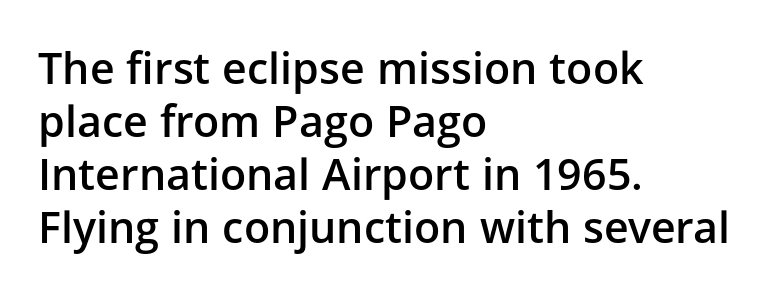
Q: Is the text bold? A: Semi-bold.
Q: Is the text italic (slanted)? A: No, it is upright.
Q: Is the typeface a serif or a sans-serif typeface? A: Sans-serif.
Q: Is the text underlined? A: No.
Q: How is the paragraph aligned? A: Left-aligned.
Q: Is the spacing between letters normal or unusually wide? A: Normal.
Q: Width (condensed, normal, or wide)? A: Normal.
Q: Stroke contrast? A: Low.
Q: x-height? A: Medium.
Q: Monospaced? A: No.
